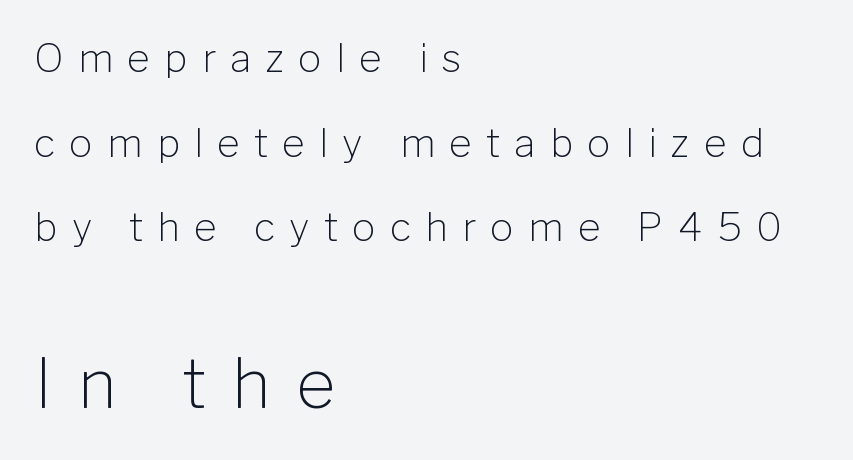
{"serif": "no", "italic": "no", "bold": "no", "weight": "light", "width": "normal", "stroke_contrast": "low", "x_height": "medium", "monospaced": "no", "underline": "no", "align": "left", "line_spacing": "loose", "line_spacing_ratio": 2.17, "letter_spacing": "wide", "letter_spacing_em": 0.37, "larger_block": "second", "size_ratio": 1.74, "glyph_px": 68}
